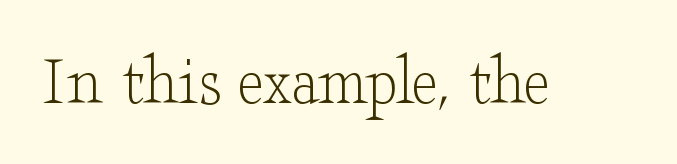
{"serif": "yes", "italic": "no", "bold": "no", "weight": "light", "width": "wide", "stroke_contrast": "low", "x_height": "small", "monospaced": "no", "underline": "no", "letter_spacing": "normal", "letter_spacing_em": 0.0, "glyph_px": 72}
